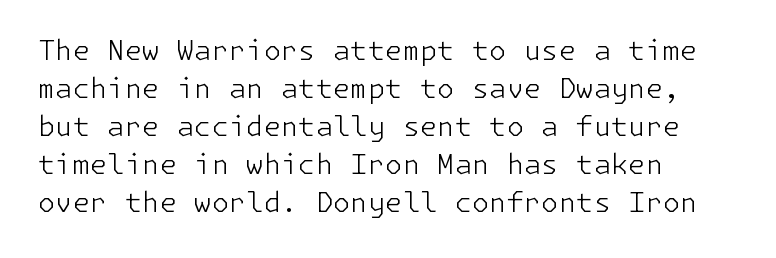
The image shows 28 px light sans-serif type, upright; set left-aligned, normal line spacing (1.36x), normal letter spacing, not underlined; low stroke contrast and a medium x-height.
